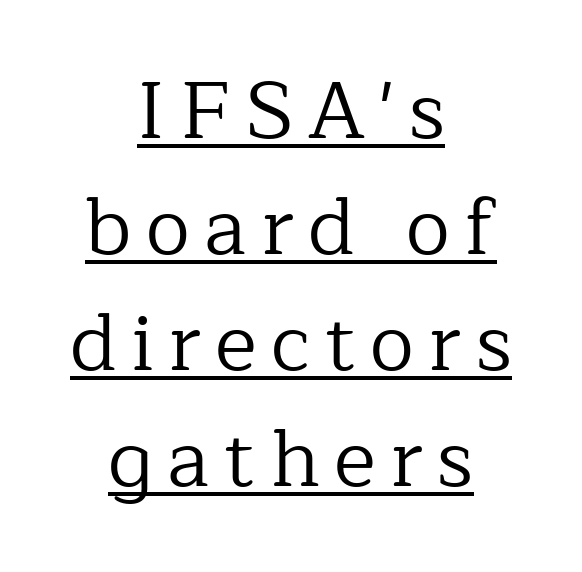
The image shows 80 px regular-weight serif type, upright; set centered, normal line spacing (1.45x), underlined; low stroke contrast and a medium x-height.
